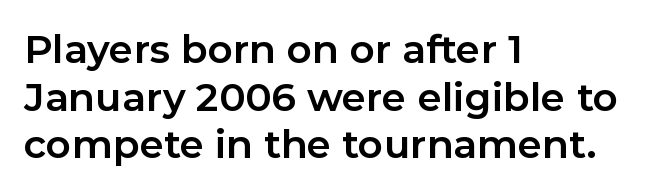
Q: Is the text bold? A: Yes.
Q: Is the text italic (slanted)? A: No, it is upright.
Q: Is the typeface a serif or a sans-serif typeface? A: Sans-serif.
Q: Is the text underlined? A: No.
Q: How is the paragraph aligned? A: Left-aligned.
Q: Is the spacing between letters normal or unusually wide? A: Normal.
Q: Width (condensed, normal, or wide)? A: Normal.
Q: Stroke contrast? A: Low.
Q: x-height? A: Medium.
Q: Monospaced? A: No.
